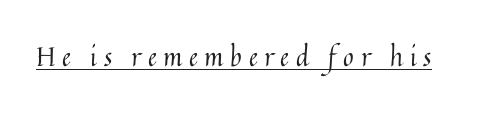
Q: Is the text bold? A: No.
Q: Is the text underlined? A: Yes.
Q: Is the spacing between letters normal or unusually wide? A: Unusually wide.
